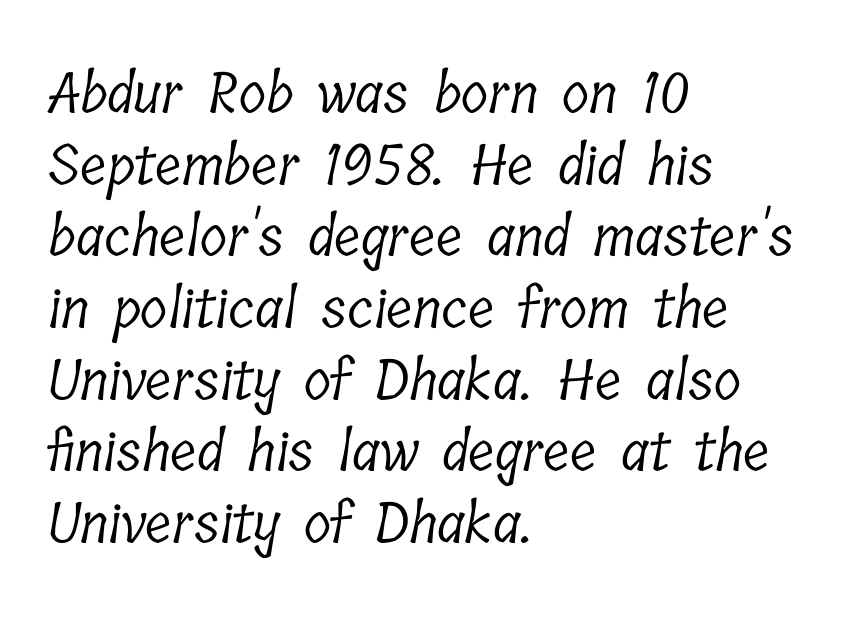
Q: Is the text bold? A: No.
Q: Is the typeface a serif or a sans-serif typeface? A: Serif.
Q: Is the text underlined? A: No.
Q: How is the paragraph aligned? A: Left-aligned.
Q: Is the spacing between letters normal or unusually wide? A: Normal.
Q: Is the spacing between lines tight, normal or loose? A: Normal.
Q: Width (condensed, normal, or wide)? A: Condensed.
Q: Stroke contrast? A: Low.
Q: x-height? A: Medium.
Q: Monospaced? A: No.
